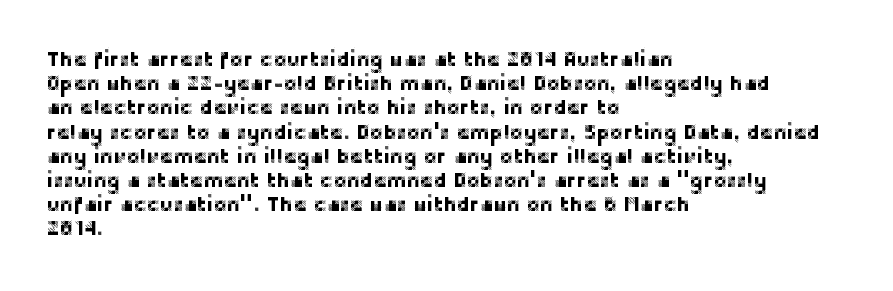
If you drew a line through each stem, it would be perfectly vertical. The line texture is even and compact thanks to regular tracking. Which margin do the lines hug? The left one — the right edge is uneven. Letters rest on an invisible, unmarked baseline.
